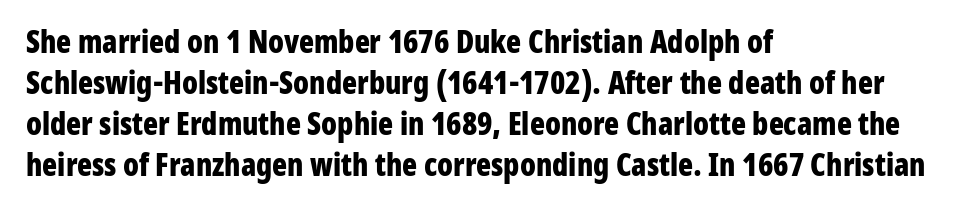
Q: Is the text bold? A: Yes.
Q: Is the text italic (slanted)? A: No, it is upright.
Q: Is the typeface a serif or a sans-serif typeface? A: Sans-serif.
Q: Is the text underlined? A: No.
Q: How is the paragraph aligned? A: Left-aligned.
Q: Is the spacing between letters normal or unusually wide? A: Normal.
Q: Is the spacing between lines tight, normal or loose? A: Normal.
Q: Width (condensed, normal, or wide)? A: Condensed.
Q: Stroke contrast? A: Low.
Q: x-height? A: Medium.
Q: Monospaced? A: No.
